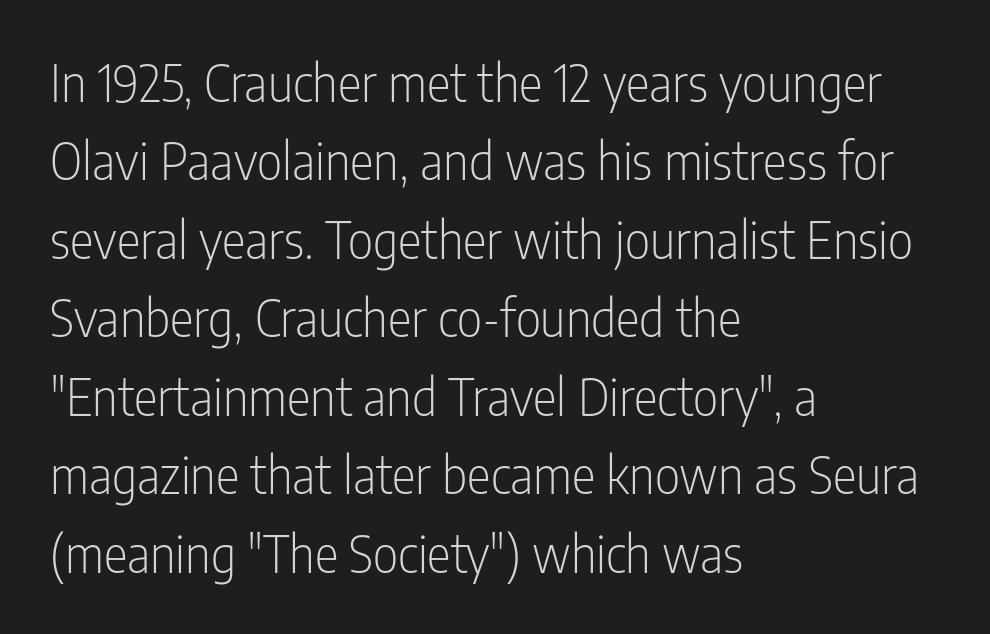
{"serif": "no", "italic": "no", "bold": "no", "weight": "light", "width": "condensed", "stroke_contrast": "low", "x_height": "medium", "monospaced": "no", "underline": "no", "align": "left", "line_spacing": "normal", "line_spacing_ratio": 1.57, "letter_spacing": "normal", "letter_spacing_em": 0.0, "glyph_px": 50}
